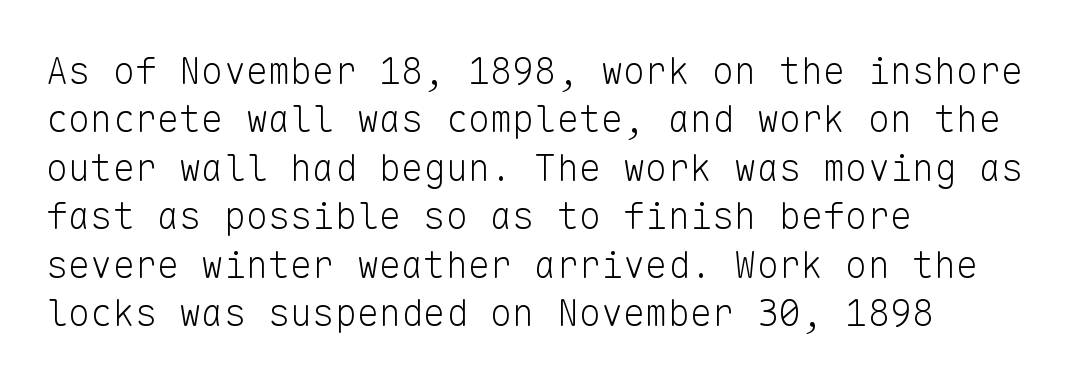
{"serif": "no", "italic": "no", "bold": "no", "weight": "light", "width": "normal", "stroke_contrast": "low", "x_height": "medium", "monospaced": "yes", "underline": "no", "align": "left", "line_spacing": "normal", "line_spacing_ratio": 1.31, "letter_spacing": "normal", "letter_spacing_em": 0.0, "glyph_px": 37}
